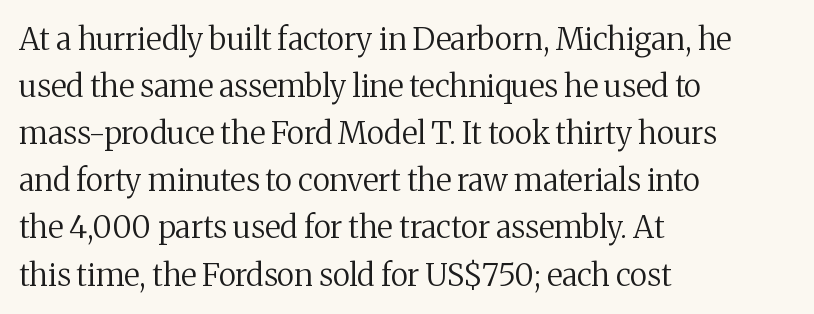
The image shows 31 px regular-weight serif type, upright; set left-aligned, normal line spacing (1.52x), normal letter spacing, not underlined; medium stroke contrast and a medium x-height.
